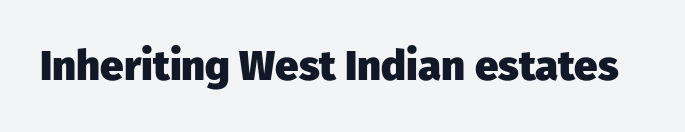
Q: Is the text bold? A: Yes.
Q: Is the text italic (slanted)? A: No, it is upright.
Q: Is the typeface a serif or a sans-serif typeface? A: Sans-serif.
Q: Is the text underlined? A: No.
Q: Is the spacing between letters normal or unusually wide? A: Normal.
Q: Width (condensed, normal, or wide)? A: Normal.
Q: Stroke contrast? A: Low.
Q: x-height? A: Medium.
Q: Monospaced? A: No.
